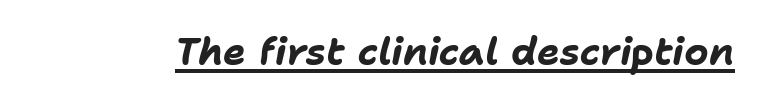
{"italic": "yes", "lean": "right", "slant_degrees": 11, "bold": "yes", "weight": "bold", "width": "normal", "stroke_contrast": "low", "x_height": "medium", "monospaced": "no", "underline": "yes", "letter_spacing": "normal", "letter_spacing_em": 0.0, "glyph_px": 38}
